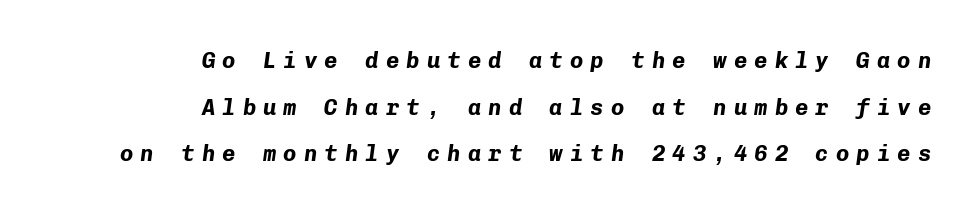
{"italic": "yes", "lean": "right", "slant_degrees": 8, "bold": "yes", "underline": "no", "align": "right", "line_spacing": "loose", "line_spacing_ratio": 2.12, "letter_spacing": "wide", "letter_spacing_em": 0.33, "glyph_px": 22}
